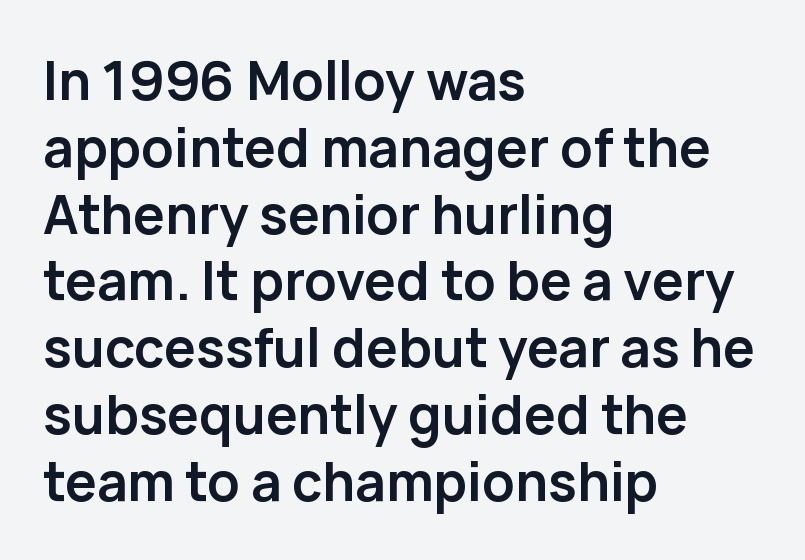
{"serif": "no", "italic": "no", "bold": "yes", "weight": "semibold", "width": "normal", "stroke_contrast": "low", "x_height": "medium", "monospaced": "no", "underline": "no", "align": "left", "line_spacing": "normal", "line_spacing_ratio": 1.26, "letter_spacing": "normal", "letter_spacing_em": 0.0, "glyph_px": 53}
